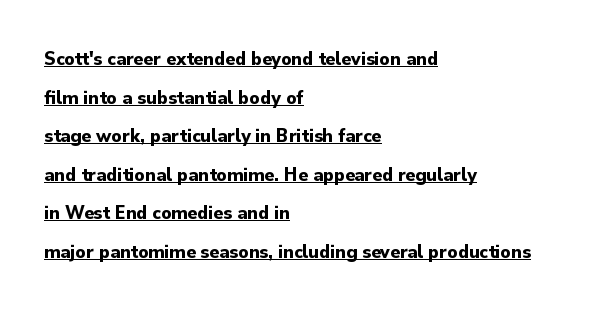
Emphasis is given by a line drawn under the lettering. The glyphs have the mass of a bold cut. Italic? Not at all — the glyphs are vertical. These lines stack with their left ends in a neat column. Look at the tracking — it's just the regular setting, nothing added.
